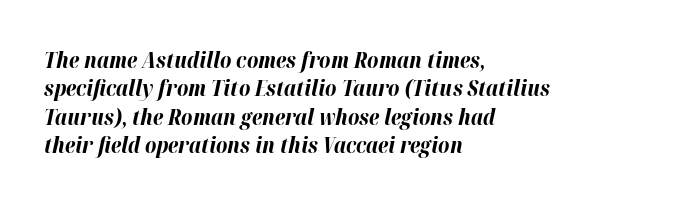
The zone under the glyphs is completely vacant. Does the copy run flush right? No — it runs flush left. This is oblique type, the kind used for emphasis or titles. The gaps between neighbouring characters are ordinary and unremarkable. On the weight axis this lands at bold, roughly 700. This sample keeps an unexceptional amount of space between lines.
